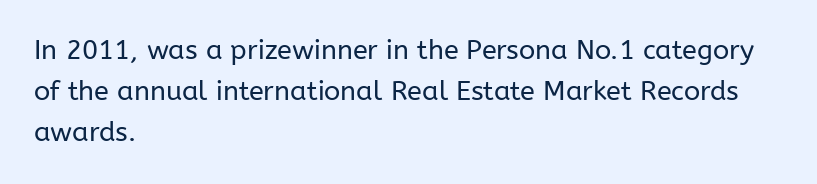
On a weight scale, this lands at 450 or below. The passage shown has conventional tracking throughout. A normal amount of white space separates one row of letters from the next. The rag falls on the right side of this text block.
